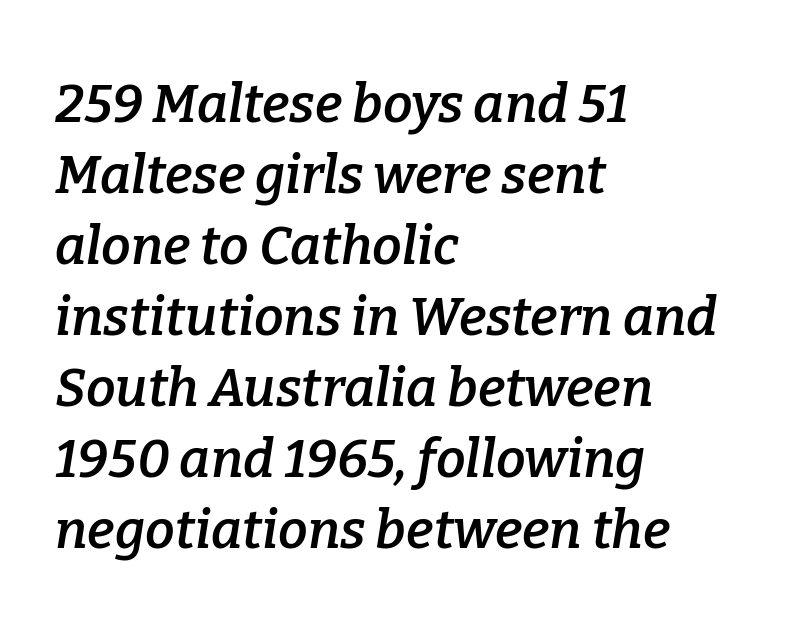
Q: Is the text bold? A: Semi-bold.
Q: Is the text italic (slanted)? A: Yes, it leans right by about 9 degrees.
Q: Is the typeface a serif or a sans-serif typeface? A: Serif.
Q: Is the text underlined? A: No.
Q: How is the paragraph aligned? A: Left-aligned.
Q: Is the spacing between letters normal or unusually wide? A: Normal.
Q: Is the spacing between lines tight, normal or loose? A: Normal.
Q: Width (condensed, normal, or wide)? A: Normal.
Q: Stroke contrast? A: Low.
Q: x-height? A: Medium.
Q: Monospaced? A: No.
